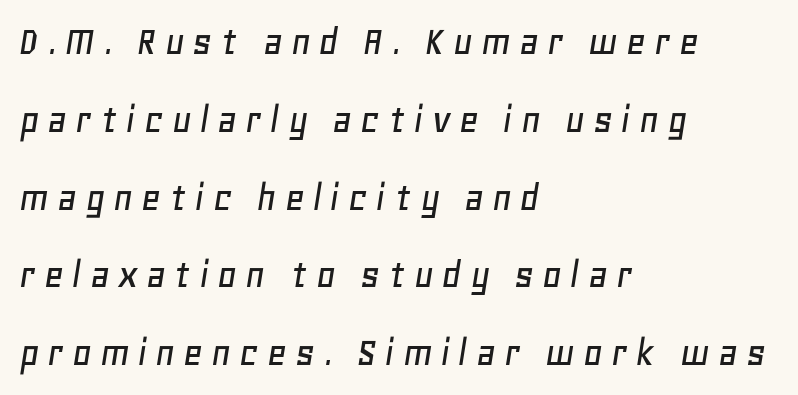
The image shows 43 px text type, italic (leaning right); set left-aligned, line spacing 1.81x, not underlined; low stroke contrast and a large x-height.
